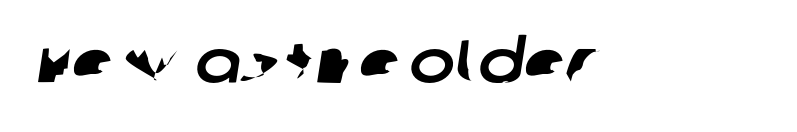
{"serif": "no", "width": "normal", "stroke_contrast": "low", "x_height": "large", "monospaced": "no", "underline": "no", "letter_spacing": "normal", "letter_spacing_em": 0.0, "glyph_px": 61}
